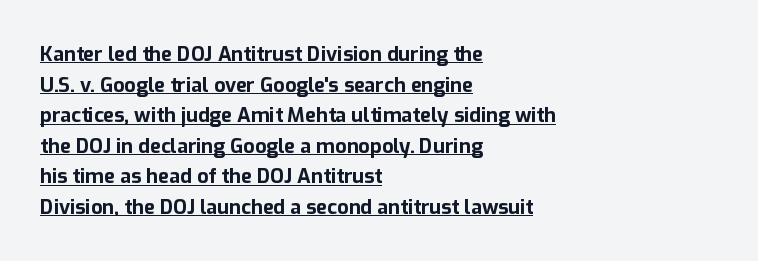
Q: Is the text bold? A: Yes.
Q: Is the text italic (slanted)? A: No, it is upright.
Q: Is the text underlined? A: Yes.
Q: How is the paragraph aligned? A: Left-aligned.
Q: Is the spacing between letters normal or unusually wide? A: Normal.
Q: Is the spacing between lines tight, normal or loose? A: Normal.
